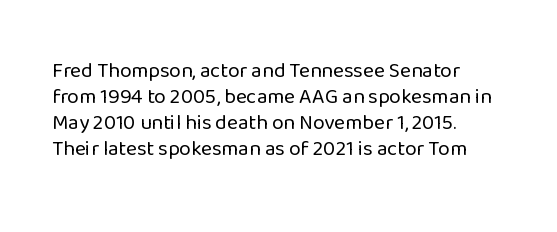
{"italic": "no", "bold": "no", "underline": "no", "align": "left", "line_spacing_ratio": 1.24, "letter_spacing": "normal", "letter_spacing_em": 0.0, "glyph_px": 21}
